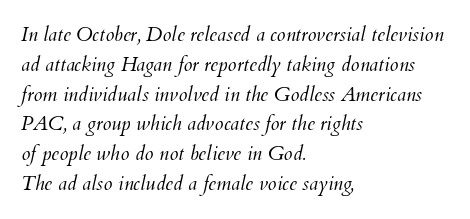
The image shows 20 px text type, italic (leaning right); set left-aligned, normal line spacing (1.49x), normal letter spacing, not underlined.
